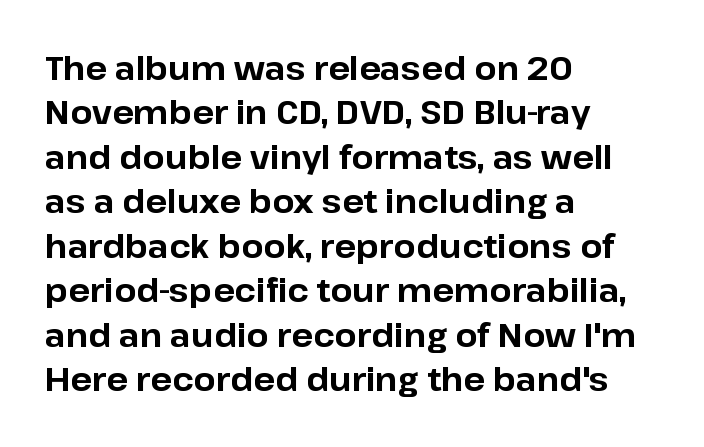
Q: Is the text bold? A: Yes.
Q: Is the text italic (slanted)? A: No, it is upright.
Q: Is the typeface a serif or a sans-serif typeface? A: Sans-serif.
Q: Is the text underlined? A: No.
Q: How is the paragraph aligned? A: Left-aligned.
Q: Is the spacing between letters normal or unusually wide? A: Normal.
Q: Is the spacing between lines tight, normal or loose? A: Normal.
Q: Width (condensed, normal, or wide)? A: Normal.
Q: Stroke contrast? A: Low.
Q: x-height? A: Medium.
Q: Monospaced? A: No.
